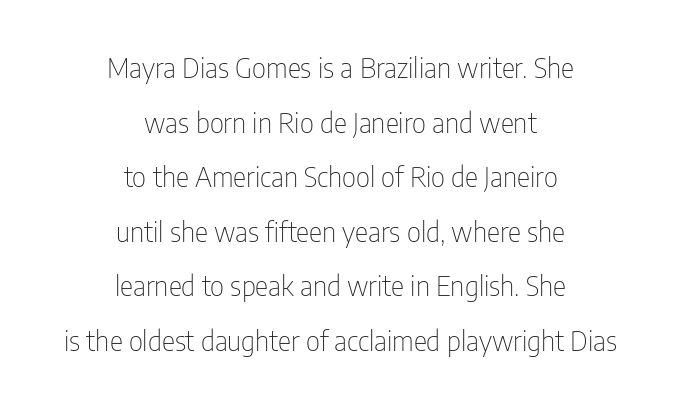
Q: Is the text bold? A: No.
Q: Is the text italic (slanted)? A: No, it is upright.
Q: Is the typeface a serif or a sans-serif typeface? A: Sans-serif.
Q: Is the text underlined? A: No.
Q: How is the paragraph aligned? A: Centered.
Q: Is the spacing between letters normal or unusually wide? A: Normal.
Q: Is the spacing between lines tight, normal or loose? A: Loose.
Q: Width (condensed, normal, or wide)? A: Condensed.
Q: Stroke contrast? A: Low.
Q: x-height? A: Medium.
Q: Monospaced? A: No.
